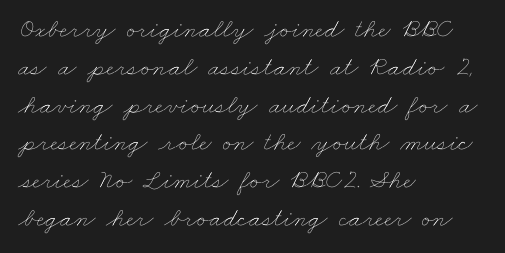
The image shows 27 px text type; set left-aligned, normal line spacing (1.4x), normal letter spacing, not underlined.
